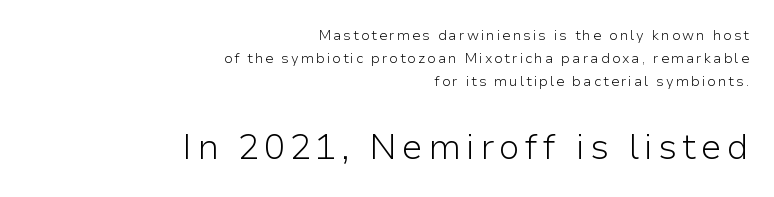
This is not heavy type; no bold has been used. Character widths vary here, with narrow letters taking less room than wide ones. Each letter's strokes conclude bluntly, with no projecting serifs. Type size steps up from the first block to the second. Is the block centered? No — it sits flush against the right margin. Line spacing here is normal.
